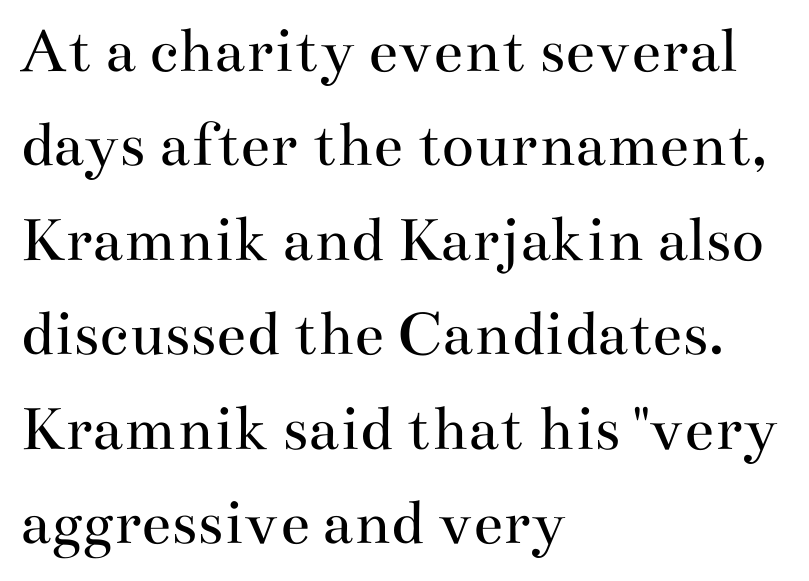
Yep, those are serifs on the letters. Do the characters align in a grid? No, the font is proportional. Any mark beneath the type? The region is blank. Standard letterfit; no display-style spreading of the glyphs. Horizontally, the lines are justified to the leading edge only. The weight tops out at a normal text grade.
